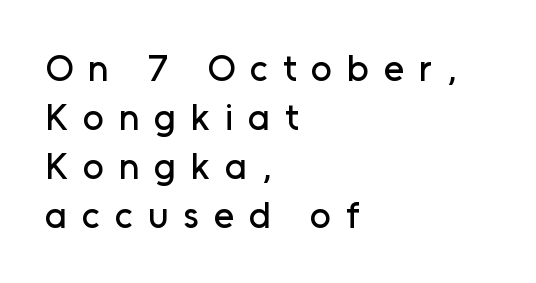
Q: Is the text italic (slanted)? A: No, it is upright.
Q: Is the typeface a serif or a sans-serif typeface? A: Sans-serif.
Q: Is the text underlined? A: No.
Q: How is the paragraph aligned? A: Left-aligned.
Q: Is the spacing between letters normal or unusually wide? A: Unusually wide.
Q: Is the spacing between lines tight, normal or loose? A: Normal.
Q: Width (condensed, normal, or wide)? A: Normal.
Q: Stroke contrast? A: Low.
Q: x-height? A: Medium.
Q: Monospaced? A: No.
